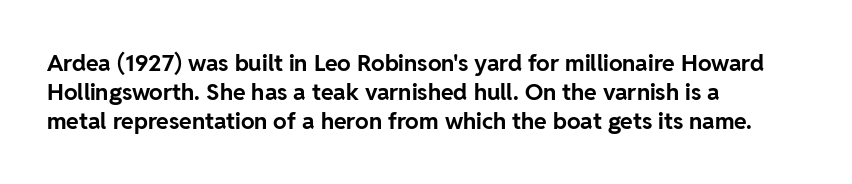
The image shows 23 px bold type, upright; set left-aligned, normal line spacing (1.27x), normal letter spacing, not underlined.
